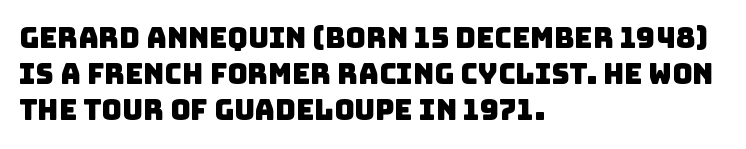
Font category for this specimen: sans-serif. Summary of vertical rhythm: regular, with standard interline spacing. Layout note: lines flush left. Each row of text sits above clean, open space. Character widths vary here, with narrow letters taking less room than wide ones. Short note: letters normally spaced.
